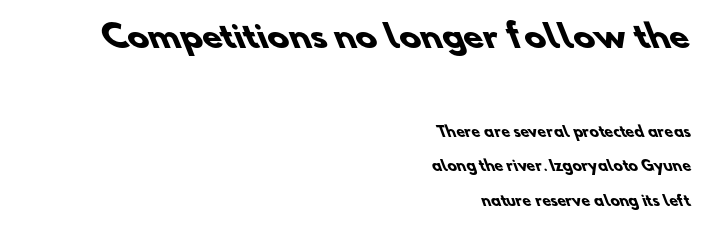
The image shows 32 px heavy sans-serif type; set right-aligned, loose line spacing (2.47x), normal letter spacing, not underlined; the first (top) block is 2.29x larger; low stroke contrast and a small x-height.
